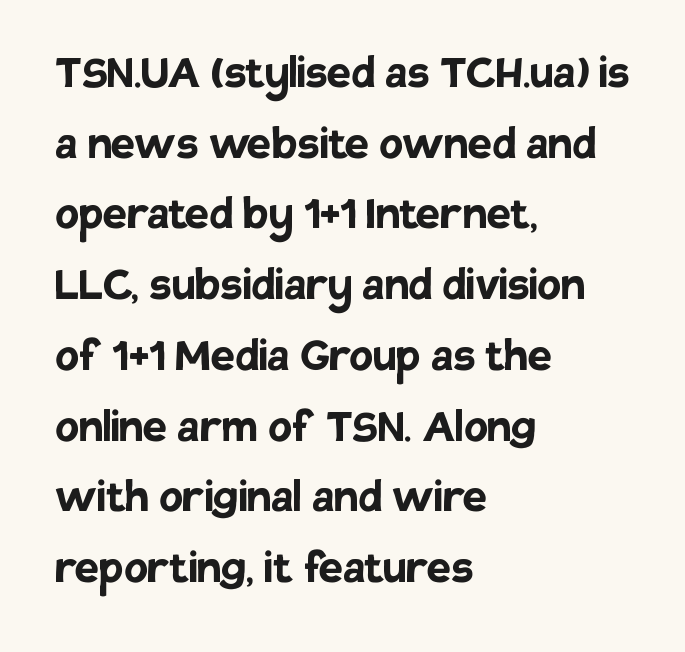
{"serif": "no", "italic": "no", "bold": "yes", "weight": "semibold", "width": "normal", "stroke_contrast": "low", "x_height": "large", "monospaced": "no", "underline": "no", "align": "left", "line_spacing": "normal", "line_spacing_ratio": 1.31, "letter_spacing": "normal", "letter_spacing_em": 0.0, "glyph_px": 54}
